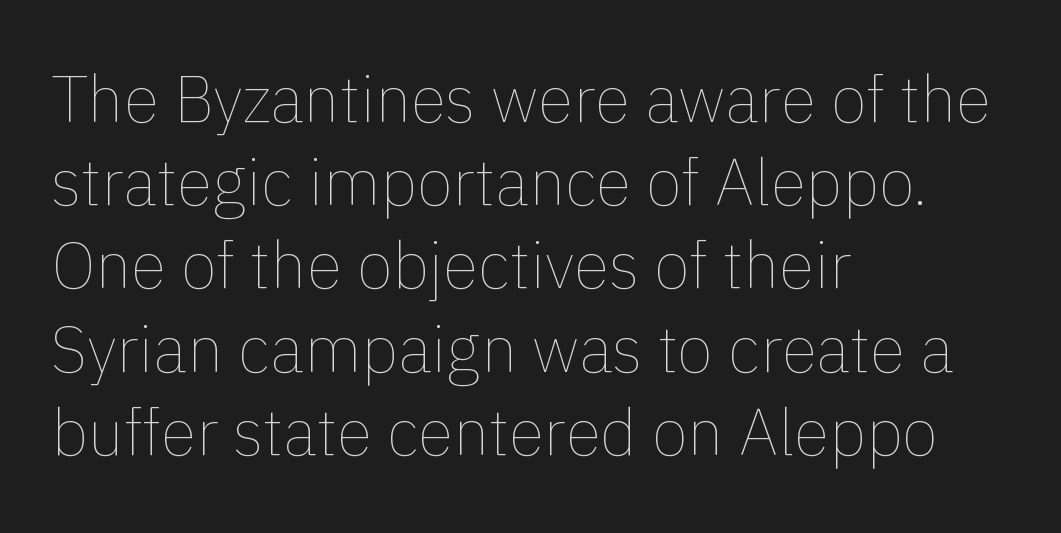
Q: Is the text bold? A: No.
Q: Is the text italic (slanted)? A: No, it is upright.
Q: Is the text underlined? A: No.
Q: How is the paragraph aligned? A: Left-aligned.
Q: Is the spacing between letters normal or unusually wide? A: Normal.
Q: Is the spacing between lines tight, normal or loose? A: Normal.
Q: Width (condensed, normal, or wide)? A: Normal.
Q: Stroke contrast? A: Low.
Q: x-height? A: Medium.
Q: Monospaced? A: No.
